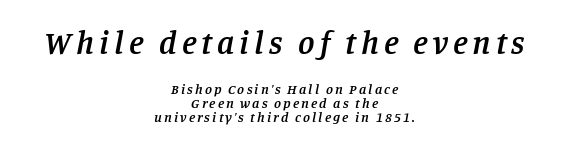
Is this a sans? No — the strokes have serifs. The letters in the upper block stand taller than those in the block below. Character widths vary here, with narrow letters taking less room than wide ones. Look at the stroke-to-counter ratio: somewhat heavy, a semibold. The rag falls on both sides of this text block equally.
